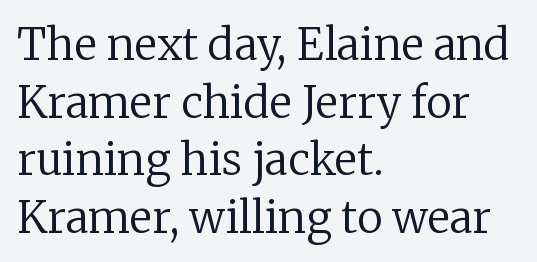
{"serif": "yes", "italic": "no", "bold": "no", "weight": "regular", "width": "normal", "stroke_contrast": "low", "x_height": "medium", "monospaced": "no", "underline": "no", "align": "left", "line_spacing": "normal", "line_spacing_ratio": 1.34, "letter_spacing": "normal", "letter_spacing_em": 0.0, "glyph_px": 43}
